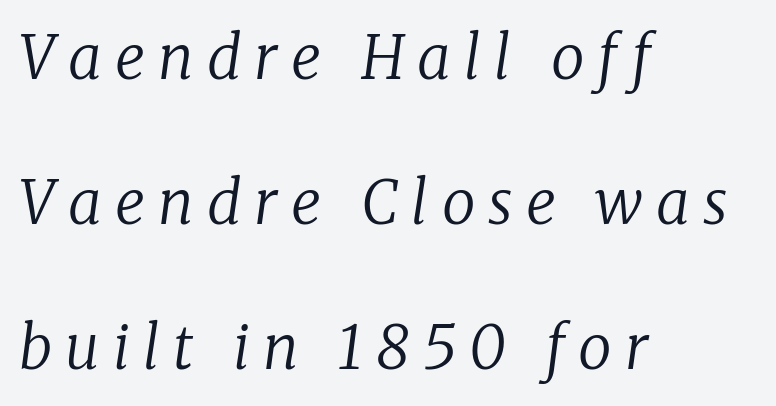
Nobody drew a line under any word here. A student would call this left alignment; a typographer would say flush left, rag right. Character widths vary here, with narrow letters taking less room than wide ones. The weight tops out at a normal text grade.
